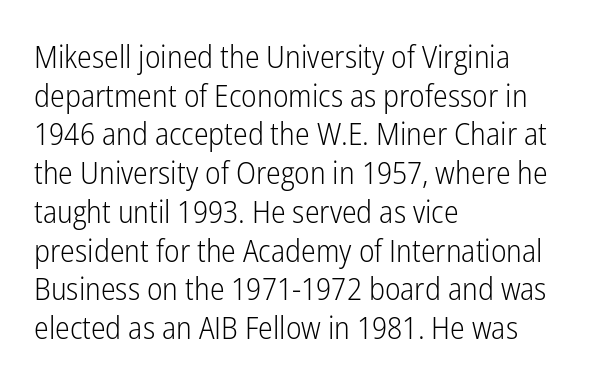
{"serif": "no", "italic": "no", "bold": "no", "weight": "light", "width": "condensed", "stroke_contrast": "low", "x_height": "medium", "monospaced": "no", "underline": "no", "align": "left", "line_spacing": "normal", "line_spacing_ratio": 1.25, "letter_spacing": "normal", "letter_spacing_em": 0.0, "glyph_px": 31}
